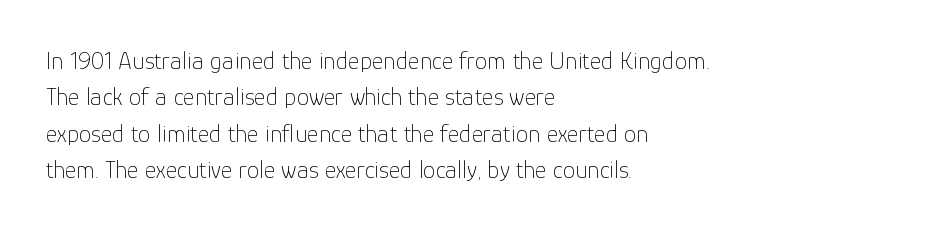
The image shows 25 px text type, upright; set left-aligned, normal line spacing (1.46x), normal letter spacing, not underlined.
